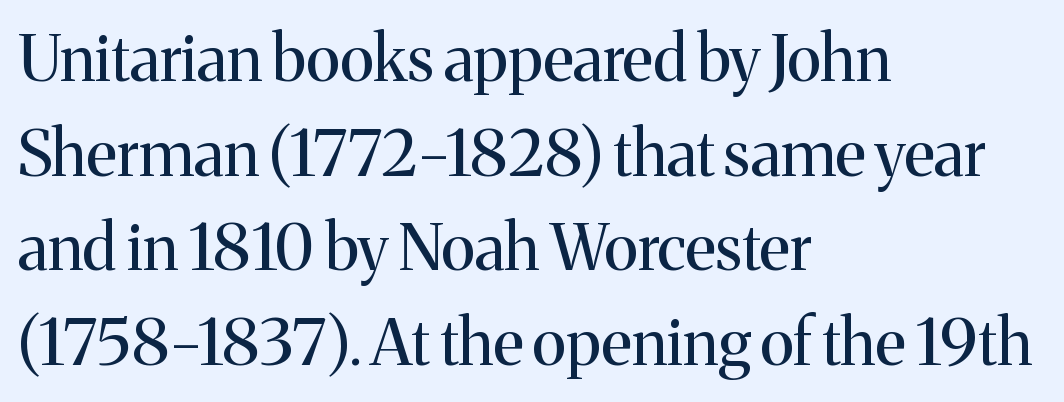
The image shows 64 px regular-weight serif type, upright; set left-aligned, normal line spacing (1.48x), normal letter spacing, not underlined; medium stroke contrast and a medium x-height.
